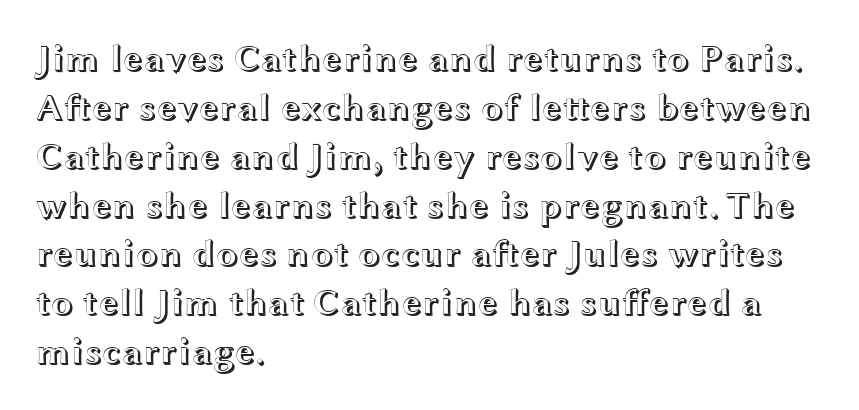
The font's upright variant was chosen for this text. The baseline area is clear. Proportional: the letters do not fall into vertical columns. Rows of type keep a routine distance in the vertical direction.
